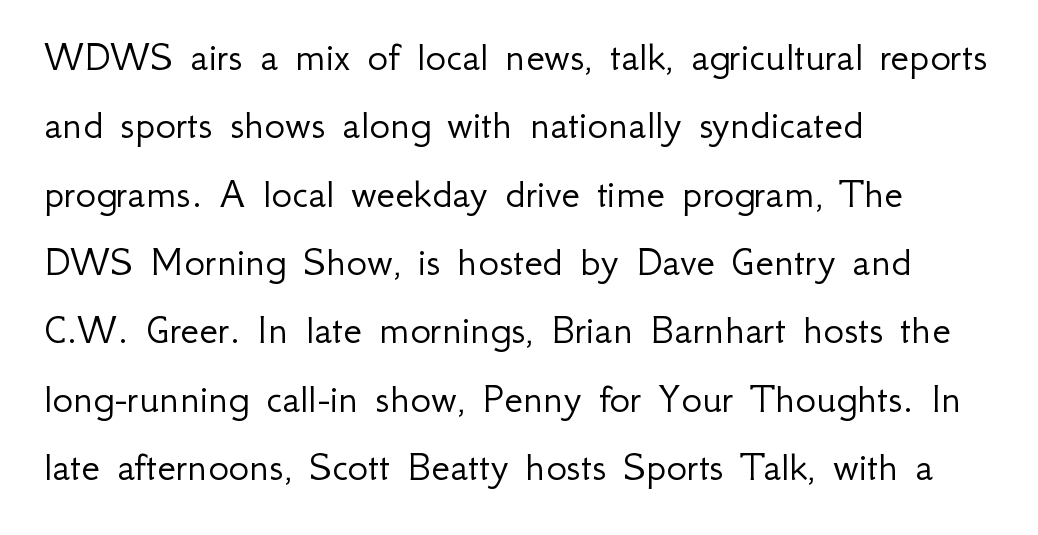
The image shows 43 px light sans-serif type, upright; set left-aligned, normal line spacing (1.59x), normal letter spacing, not underlined; low stroke contrast and a small x-height.
